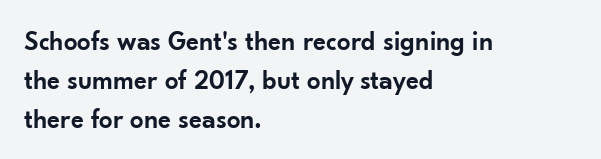
Q: Is the text bold? A: Semi-bold.
Q: Is the text italic (slanted)? A: No, it is upright.
Q: Is the text underlined? A: No.
Q: How is the paragraph aligned? A: Left-aligned.
Q: Is the spacing between letters normal or unusually wide? A: Normal.
Q: Is the spacing between lines tight, normal or loose? A: Normal.
